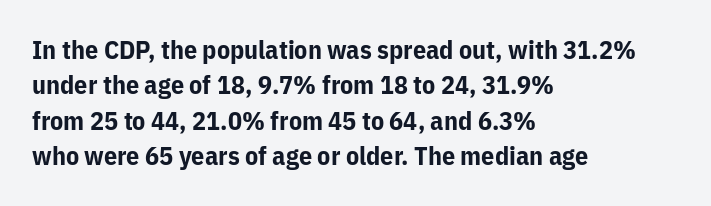
The image shows 26 px bold type, upright; set left-aligned, normal line spacing (1.36x), normal letter spacing, not underlined.
